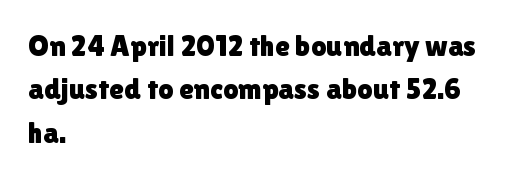
Q: Is the text italic (slanted)? A: No, it is upright.
Q: Is the typeface a serif or a sans-serif typeface? A: Sans-serif.
Q: Is the text underlined? A: No.
Q: How is the paragraph aligned? A: Left-aligned.
Q: Is the spacing between letters normal or unusually wide? A: Normal.
Q: Is the spacing between lines tight, normal or loose? A: Normal.
Q: Width (condensed, normal, or wide)? A: Normal.
Q: x-height? A: Medium.
Q: Monospaced? A: No.
